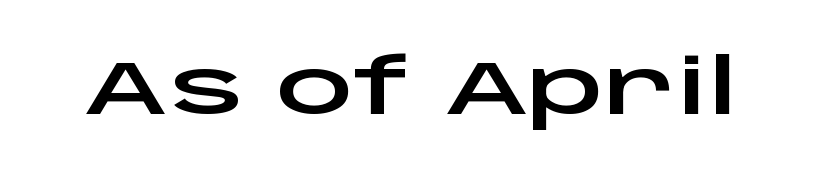
Is there any slant? The stems are plumb. Do the characters align in a grid? No, the font is proportional. This rendering leaves character spacing at its baseline value. Letterform terminals end flat and unadorned throughout the passage. The specimen omits any rule beneath the text block's lines.
